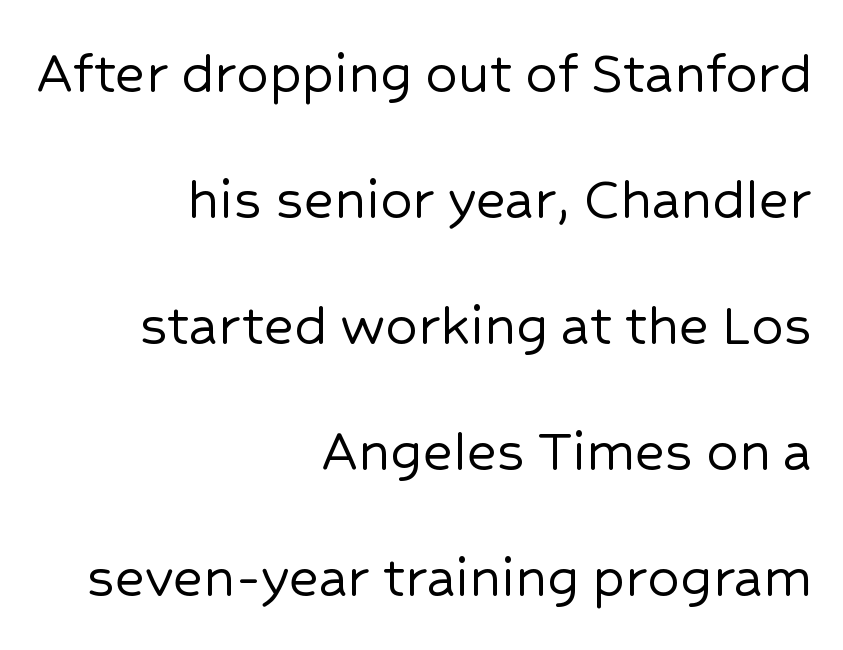
The image shows 64 px sans-serif type, upright; set right-aligned, loose line spacing (1.97x), normal letter spacing, not underlined; low stroke contrast and a medium x-height.
